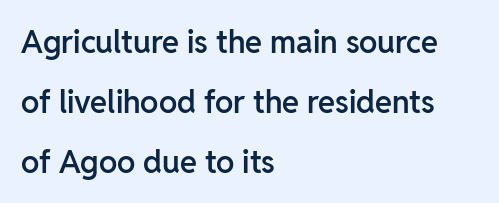
The image shows 31 px semibold sans-serif type, upright; set left-aligned, loose line spacing (1.93x), normal letter spacing, not underlined; low stroke contrast and a medium x-height.
